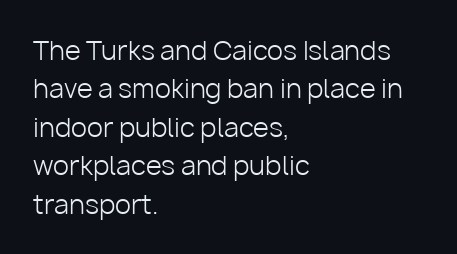
Q: Is the text bold? A: No.
Q: Is the text italic (slanted)? A: No, it is upright.
Q: Is the text underlined? A: No.
Q: How is the paragraph aligned? A: Left-aligned.
Q: Is the spacing between letters normal or unusually wide? A: Normal.
Q: Is the spacing between lines tight, normal or loose? A: Normal.
